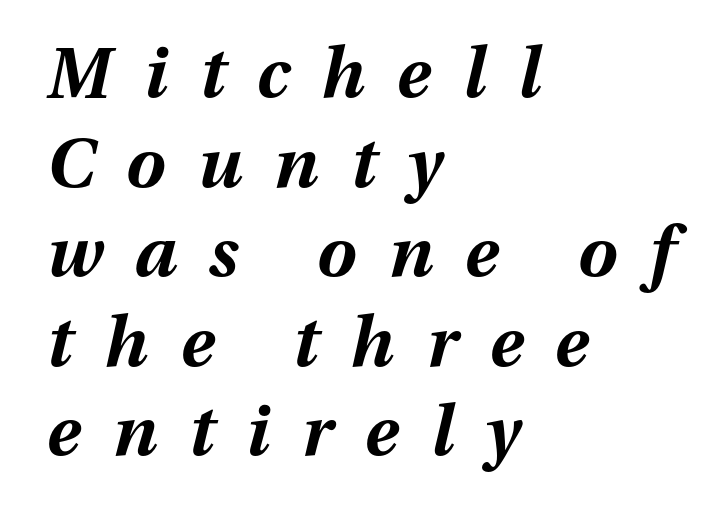
The image shows 70 px bold type, italic (leaning right); set left-aligned, normal line spacing (1.28x), unusually wide letter spacing (+0.46 em), not underlined; medium stroke contrast and a medium x-height.
